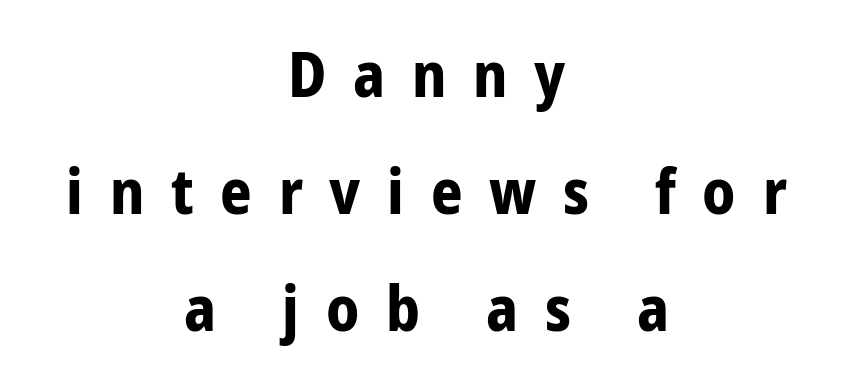
{"serif": "no", "italic": "no", "bold": "yes", "weight": "bold", "width": "condensed", "stroke_contrast": "low", "x_height": "medium", "monospaced": "no", "underline": "no", "align": "center", "line_spacing_ratio": 1.89, "letter_spacing": "wide", "letter_spacing_em": 0.43, "glyph_px": 62}
